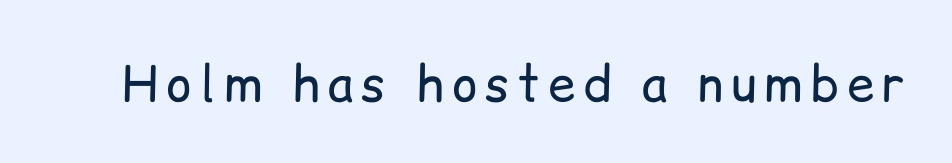
The image shows 49 px regular-weight sans-serif type, upright; set not underlined; low stroke contrast and a medium x-height.
